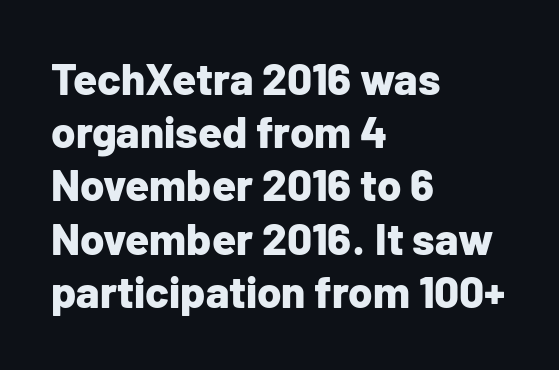
{"serif": "no", "italic": "no", "bold": "yes", "weight": "bold", "width": "normal", "stroke_contrast": "low", "x_height": "medium", "monospaced": "no", "underline": "no", "align": "left", "line_spacing_ratio": 1.21, "letter_spacing": "normal", "letter_spacing_em": 0.0, "glyph_px": 44}
